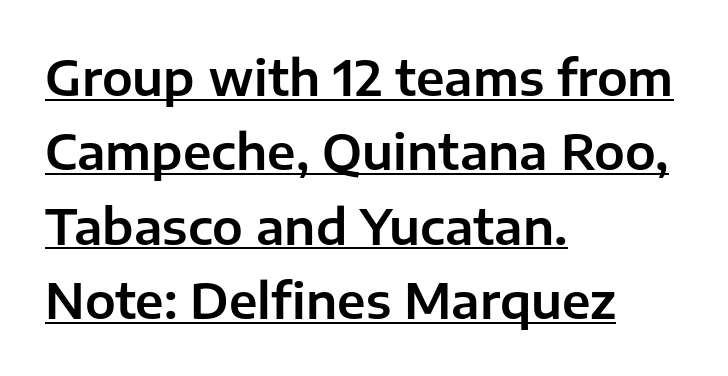
Q: Is the text italic (slanted)? A: No, it is upright.
Q: Is the typeface a serif or a sans-serif typeface? A: Sans-serif.
Q: Is the text underlined? A: Yes.
Q: How is the paragraph aligned? A: Left-aligned.
Q: Is the spacing between letters normal or unusually wide? A: Normal.
Q: Is the spacing between lines tight, normal or loose? A: Normal.
Q: Width (condensed, normal, or wide)? A: Normal.
Q: Stroke contrast? A: Low.
Q: x-height? A: Medium.
Q: Monospaced? A: No.
